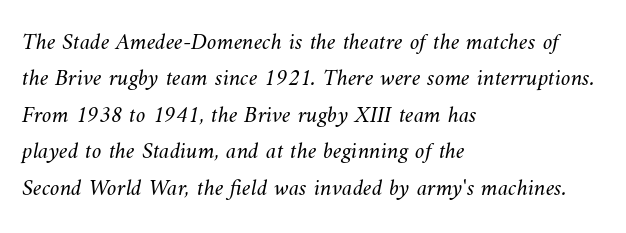
{"bold": "no", "underline": "no", "align": "left", "line_spacing": "normal", "line_spacing_ratio": 1.52, "letter_spacing": "normal", "letter_spacing_em": 0.0, "glyph_px": 24}
